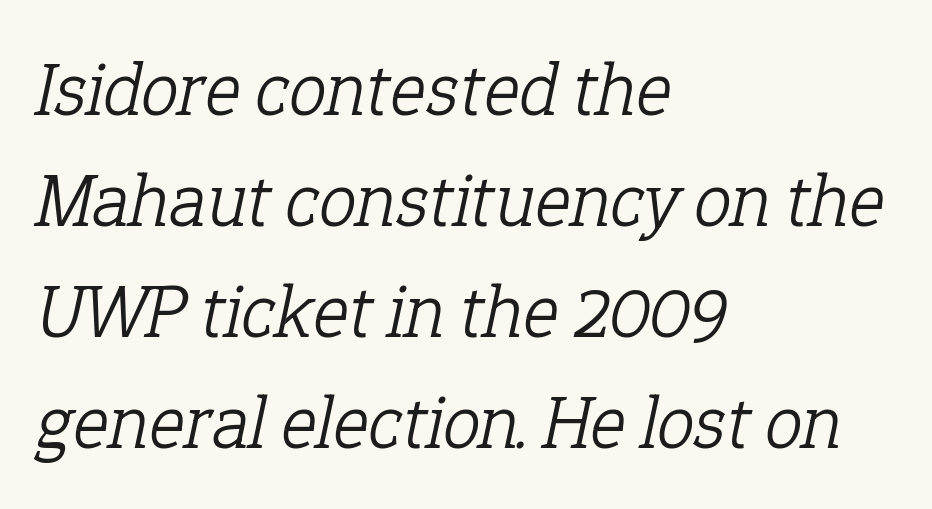
{"serif": "yes", "italic": "yes", "lean": "right", "slant_degrees": 12, "bold": "no", "weight": "light", "width": "normal", "stroke_contrast": "low", "x_height": "medium", "monospaced": "no", "underline": "no", "align": "left", "line_spacing": "normal", "line_spacing_ratio": 1.46, "letter_spacing": "normal", "letter_spacing_em": 0.0, "glyph_px": 76}
